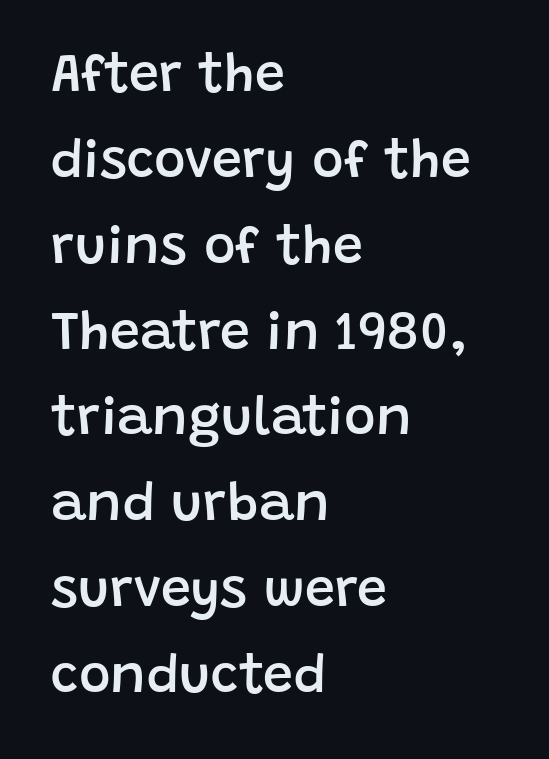
Q: Is the text bold? A: Semi-bold.
Q: Is the text italic (slanted)? A: No, it is upright.
Q: Is the typeface a serif or a sans-serif typeface? A: Sans-serif.
Q: Is the text underlined? A: No.
Q: How is the paragraph aligned? A: Left-aligned.
Q: Is the spacing between letters normal or unusually wide? A: Normal.
Q: Is the spacing between lines tight, normal or loose? A: Normal.
Q: Width (condensed, normal, or wide)? A: Normal.
Q: Stroke contrast? A: Low.
Q: x-height? A: Large.
Q: Monospaced? A: No.
